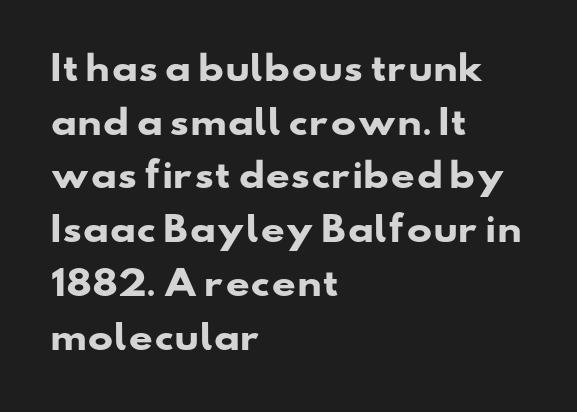
Leading: standard. Nobody drew a line under any word here. Horizontally, the lines are justified to the leading edge only. The sample has been set heavy, in full bold.
